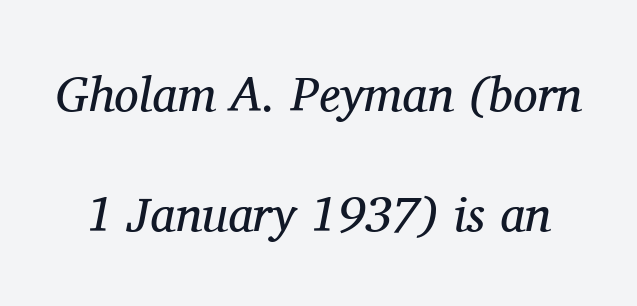
{"serif": "yes", "italic": "yes", "lean": "right", "slant_degrees": 11, "bold": "no", "weight": "regular", "width": "normal", "stroke_contrast": "medium", "x_height": "medium", "monospaced": "no", "underline": "no", "line_spacing": "loose", "line_spacing_ratio": 2.45, "letter_spacing": "normal", "letter_spacing_em": 0.0, "glyph_px": 49}
